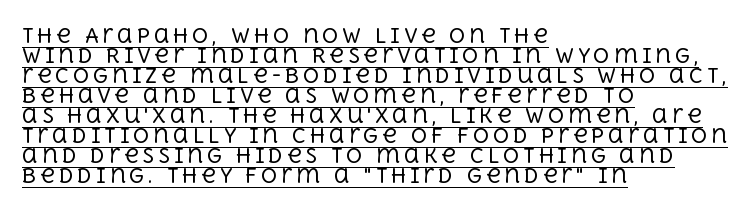
Italic? Not at all — the glyphs are vertical. In designer terms, the underline attribute is active on this setting. Does the copy run flush right? No — it runs flush left. This block would grow much taller if given ordinary leading; it's compressed now. Bold? No — there's no thickening of the strokes.
